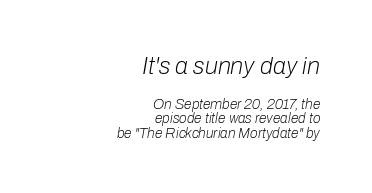
Q: Is the text bold? A: No.
Q: Is the text italic (slanted)? A: Yes, it leans right by about 10 degrees.
Q: Is the text underlined? A: No.
Q: How is the paragraph aligned? A: Right-aligned.
Q: Is the spacing between letters normal or unusually wide? A: Normal.
Q: Is the spacing between lines tight, normal or loose? A: Tight.
Q: Which block of text is set in a larger size, the first (top) or the second (bottom)? A: The first (top) one.
